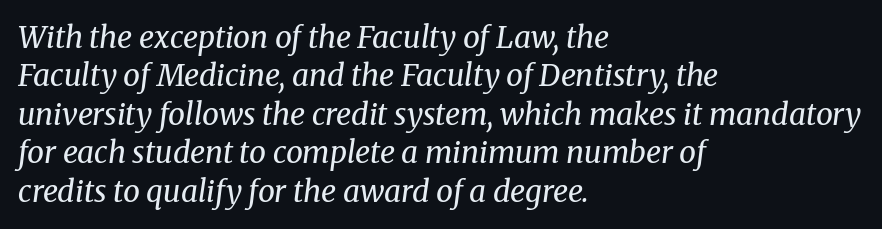
The image shows 30 px regular-weight serif type, italic (leaning right); set left-aligned, normal line spacing (1.28x), normal letter spacing, not underlined; medium stroke contrast and a medium x-height.
